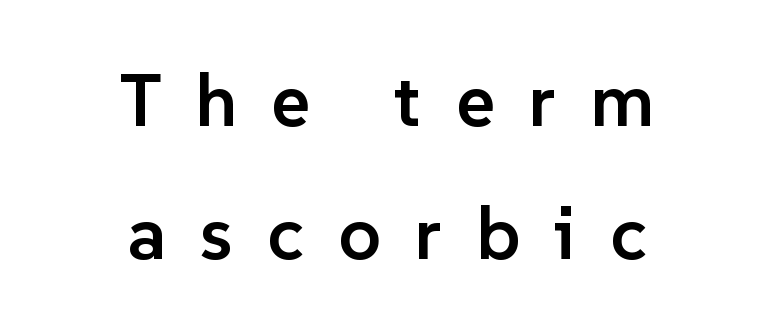
The image shows 75 px semibold sans-serif type, upright; set centered, line spacing 1.78x, unusually wide letter spacing (+0.45 em), not underlined; low stroke contrast and a medium x-height.
